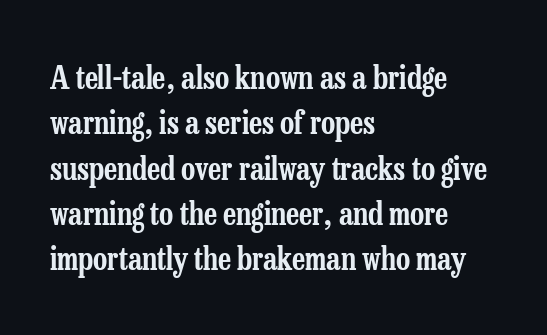
The image shows 31 px condensed serif type, upright; set left-aligned, normal line spacing (1.46x), normal letter spacing, not underlined; low stroke contrast and a medium x-height.
